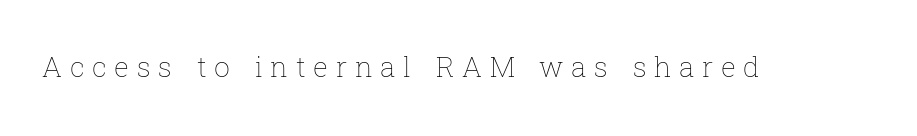
The passage shown is typed in a proportional face where columns would drift. The rendering inserts visible extra space after every character. Has an underline been added? It has not. You can tell it's not italic because the verticals are truly vertical. The cut favours lightness, reaching ordinary text weight at its darkest.
